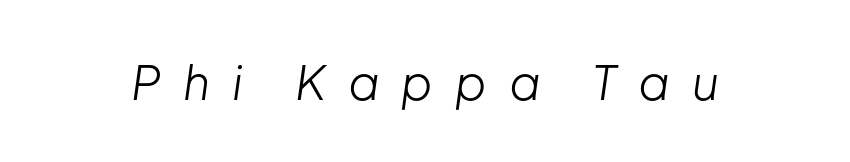
{"italic": "yes", "lean": "right", "slant_degrees": 8, "bold": "no", "weight": "light", "width": "normal", "stroke_contrast": "low", "x_height": "medium", "monospaced": "no", "underline": "no", "letter_spacing": "wide", "letter_spacing_em": 0.47, "glyph_px": 47}
